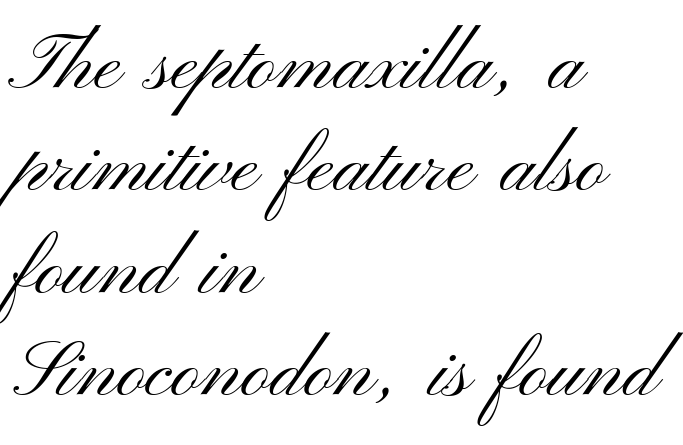
Q: Is the text bold? A: No.
Q: Is the text italic (slanted)? A: Yes.
Q: Is the typeface a serif or a sans-serif typeface? A: Sans-serif.
Q: Is the text underlined? A: No.
Q: How is the paragraph aligned? A: Left-aligned.
Q: Is the spacing between letters normal or unusually wide? A: Normal.
Q: Is the spacing between lines tight, normal or loose? A: Normal.
Q: Width (condensed, normal, or wide)? A: Wide.
Q: Stroke contrast? A: Medium.
Q: x-height? A: Small.
Q: Monospaced? A: No.
